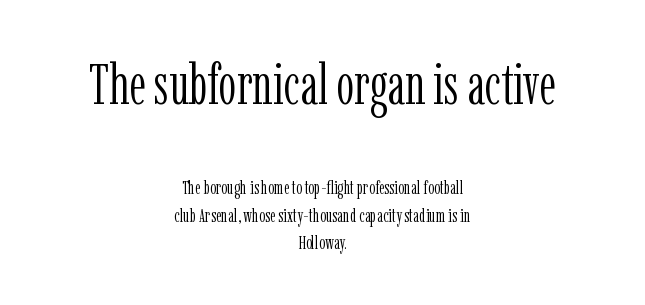
Q: Is the text bold? A: No.
Q: Is the text italic (slanted)? A: No, it is upright.
Q: Is the typeface a serif or a sans-serif typeface? A: Serif.
Q: Is the text underlined? A: No.
Q: How is the paragraph aligned? A: Centered.
Q: Is the spacing between letters normal or unusually wide? A: Normal.
Q: Is the spacing between lines tight, normal or loose? A: Normal.
Q: Which block of text is set in a larger size, the first (top) or the second (bottom)? A: The first (top) one.
Q: Width (condensed, normal, or wide)? A: Condensed.
Q: Stroke contrast? A: Low.
Q: x-height? A: Medium.
Q: Monospaced? A: No.
